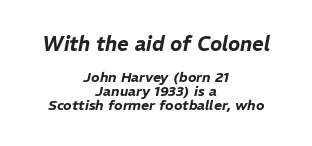
{"italic": "yes", "lean": "right", "slant_degrees": 11, "underline": "no", "align": "center", "line_spacing": "tight", "line_spacing_ratio": 1.03, "letter_spacing": "normal", "letter_spacing_em": 0.0, "larger_block": "first", "size_ratio": 1.43, "glyph_px": 20}
